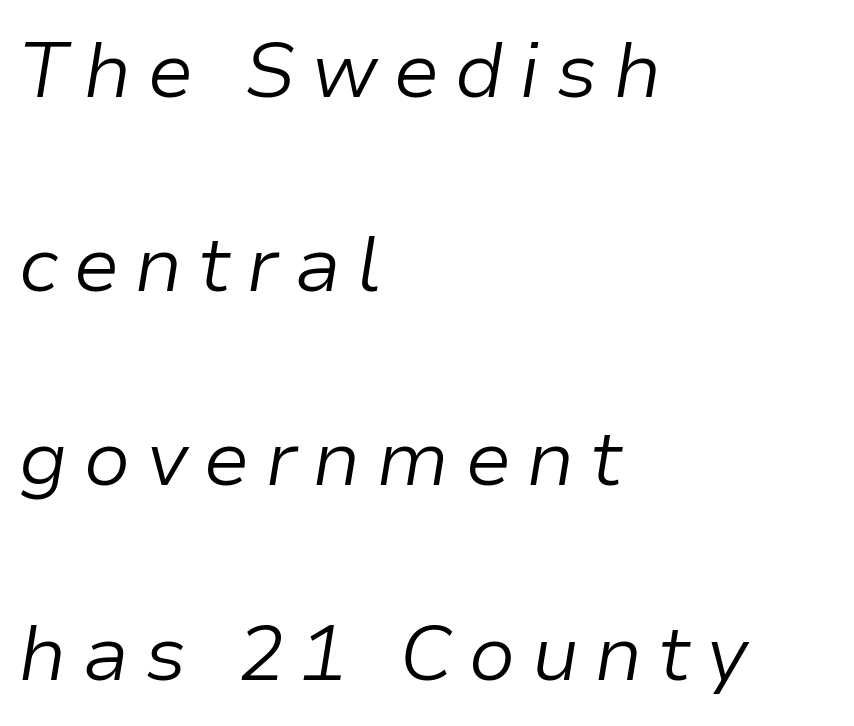
The image shows 78 px light type, italic (leaning right); set left-aligned, loose line spacing (2.49x), not underlined; low stroke contrast and a medium x-height.
